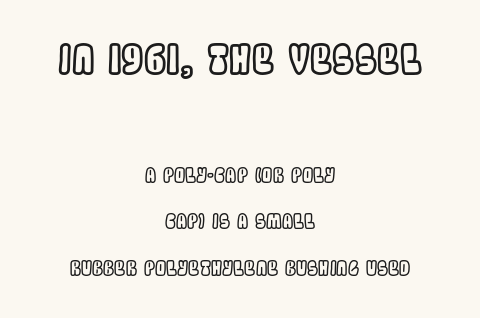
{"italic": "no", "width": "condensed", "x_height": "large", "monospaced": "no", "underline": "no", "align": "center", "line_spacing": "loose", "line_spacing_ratio": 2.34, "letter_spacing": "normal", "letter_spacing_em": 0.0, "larger_block": "first", "size_ratio": 2.0, "glyph_px": 40}
